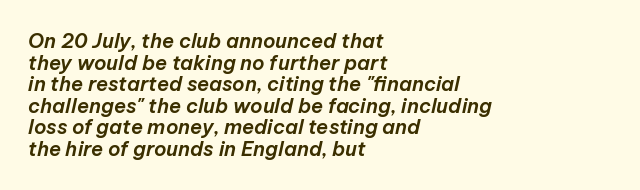
Q: Is the text italic (slanted)? A: Yes, it leans right by about 12 degrees.
Q: Is the text underlined? A: No.
Q: How is the paragraph aligned? A: Left-aligned.
Q: Is the spacing between letters normal or unusually wide? A: Normal.
Q: Is the spacing between lines tight, normal or loose? A: Tight.
